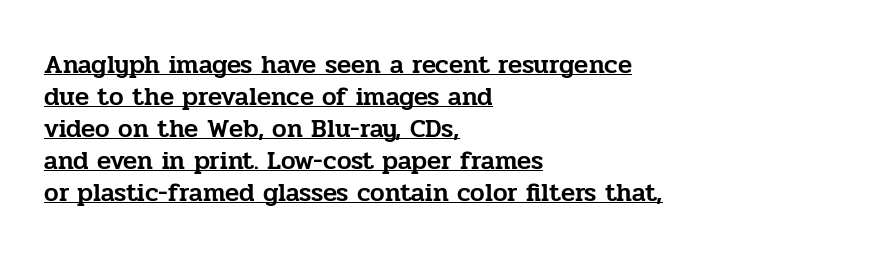
Q: Is the text italic (slanted)? A: No, it is upright.
Q: Is the text underlined? A: Yes.
Q: How is the paragraph aligned? A: Left-aligned.
Q: Is the spacing between letters normal or unusually wide? A: Normal.
